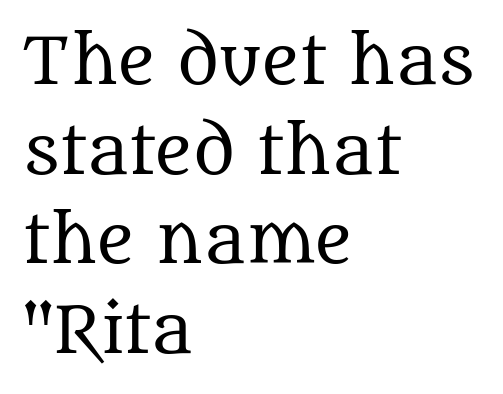
Q: Is the text bold? A: No.
Q: Is the text italic (slanted)? A: No, it is upright.
Q: Is the typeface a serif or a sans-serif typeface? A: Serif.
Q: Is the text underlined? A: No.
Q: How is the paragraph aligned? A: Left-aligned.
Q: Is the spacing between letters normal or unusually wide? A: Normal.
Q: Is the spacing between lines tight, normal or loose? A: Normal.
Q: Width (condensed, normal, or wide)? A: Normal.
Q: Stroke contrast? A: Medium.
Q: x-height? A: Large.
Q: Monospaced? A: No.
